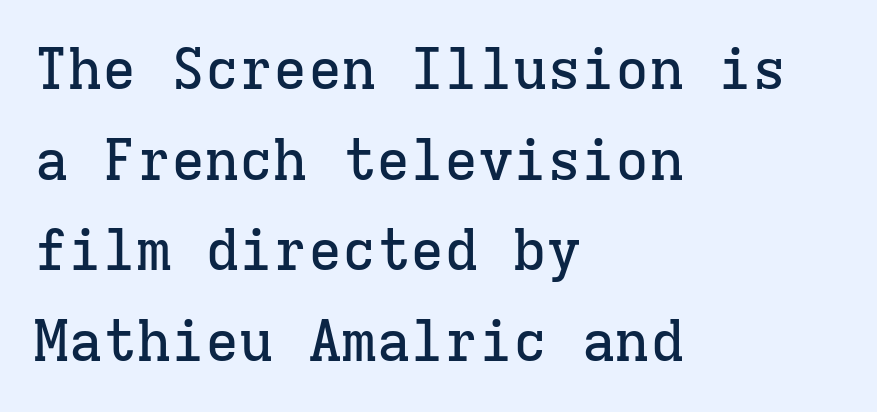
{"serif": "yes", "italic": "no", "width": "normal", "stroke_contrast": "low", "x_height": "medium", "monospaced": "yes", "underline": "no", "align": "left", "line_spacing": "normal", "line_spacing_ratio": 1.59, "letter_spacing": "normal", "letter_spacing_em": 0.0, "glyph_px": 57}
